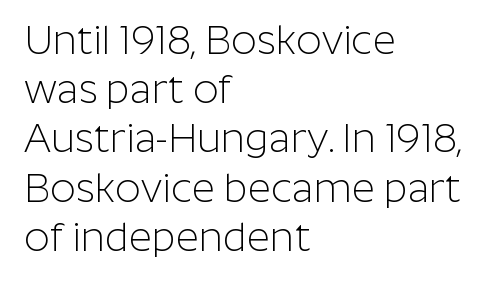
The image shows 40 px light sans-serif type, upright; set left-aligned, line spacing 1.23x, normal letter spacing, not underlined; low stroke contrast and a medium x-height.
